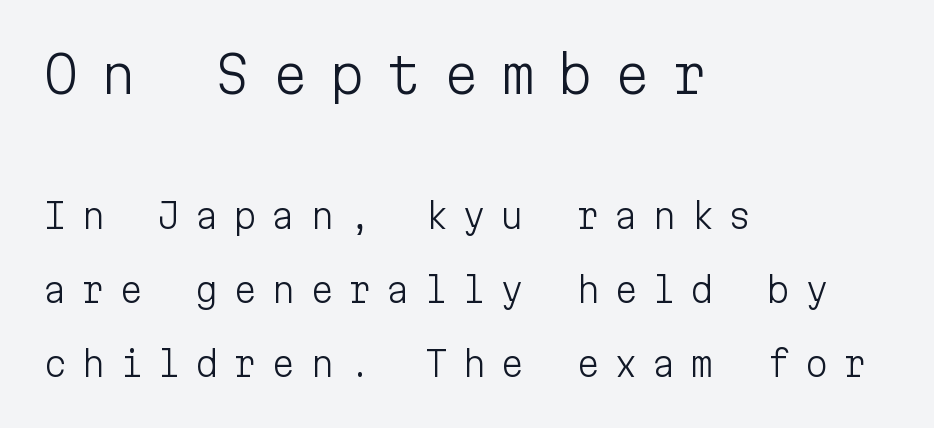
The image shows 51 px light sans-serif type, upright, monospaced; set left-aligned, loose line spacing (2.18x), unusually wide letter spacing (+0.42 em), not underlined; the first (top) block is 1.5x larger; low stroke contrast and a medium x-height.
